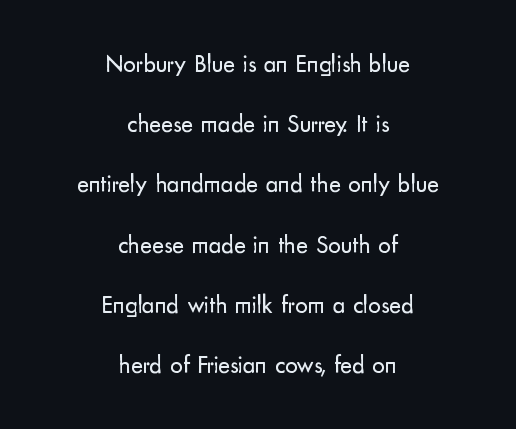
This block would shrink considerably if given ordinary leading; it's expanded now. Anything drawn beneath the words? Only blank space. This sample uses an upright cut, with every glyph sitting square on the baseline. A student would call this center alignment; a typographer would say set centered. Heft: none added — not bold.
